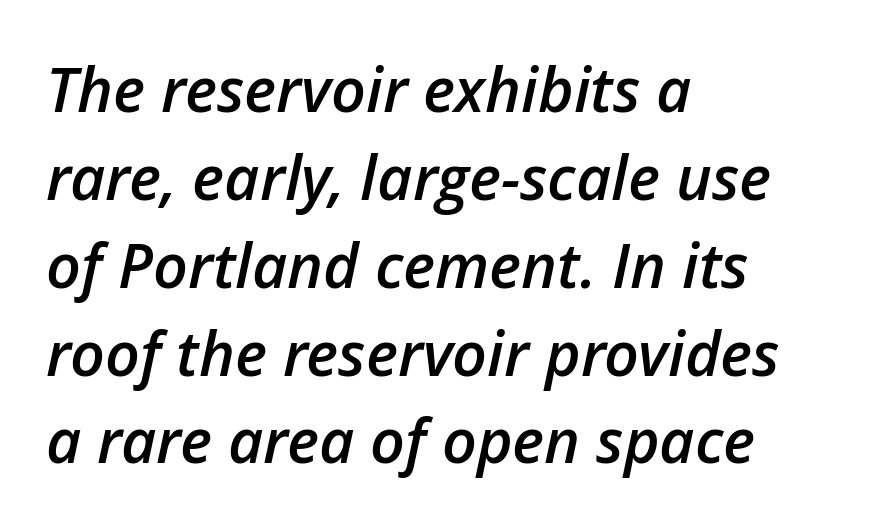
Q: Is the text bold? A: Semi-bold.
Q: Is the text italic (slanted)? A: Yes, it leans right by about 12 degrees.
Q: Is the text underlined? A: No.
Q: How is the paragraph aligned? A: Left-aligned.
Q: Is the spacing between letters normal or unusually wide? A: Normal.
Q: Is the spacing between lines tight, normal or loose? A: Normal.
Q: Width (condensed, normal, or wide)? A: Normal.
Q: Stroke contrast? A: Low.
Q: x-height? A: Medium.
Q: Monospaced? A: No.
